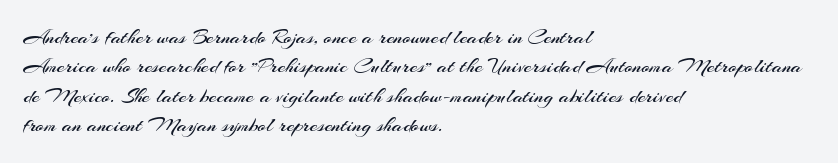
{"bold": "no", "underline": "no", "align": "left", "line_spacing": "normal", "line_spacing_ratio": 1.34, "letter_spacing": "normal", "letter_spacing_em": 0.0, "glyph_px": 22}
